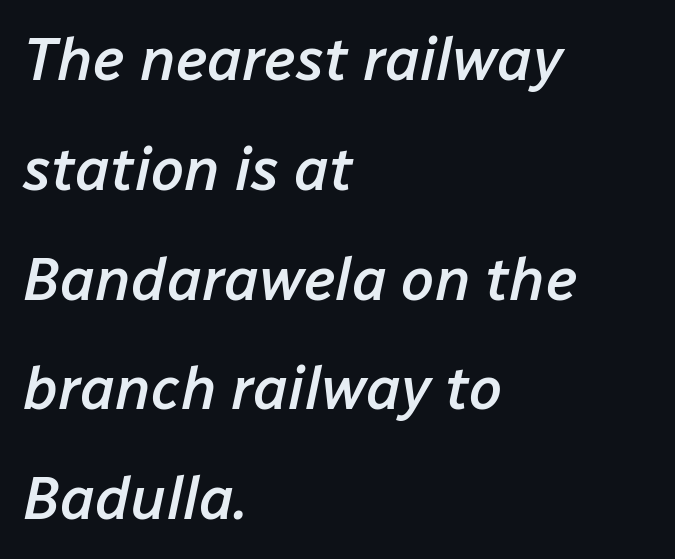
The image shows 60 px semibold type, italic (leaning right); set left-aligned, line spacing 1.83x, normal letter spacing, not underlined; low stroke contrast and a medium x-height.
